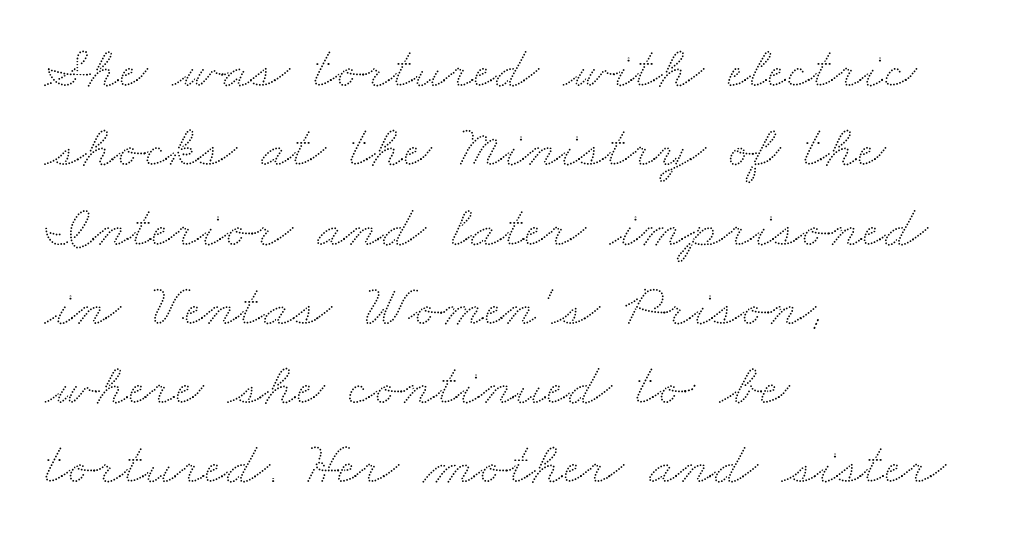
Q: Is the text underlined? A: No.
Q: How is the paragraph aligned? A: Left-aligned.
Q: Is the spacing between letters normal or unusually wide? A: Normal.
Q: Is the spacing between lines tight, normal or loose? A: Normal.
Q: Width (condensed, normal, or wide)? A: Wide.
Q: Stroke contrast? A: Low.
Q: x-height? A: Small.
Q: Monospaced? A: No.
